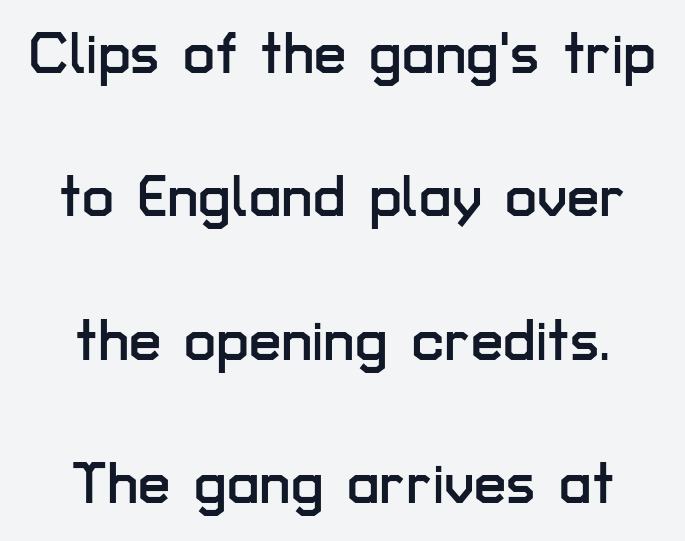
The letterforms sit shoulder to shoulder at normal distance. The rendering uses natural spacing where letterforms have individual widths. Every character sits straight up, as roman type does. Just letters on the line, the space beneath them empty.
